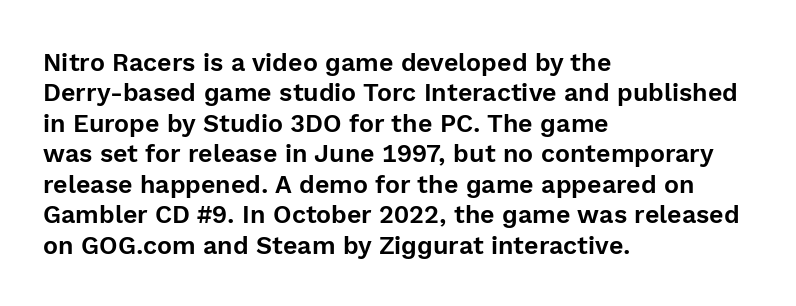
The image shows 25 px text type, upright; set left-aligned, line spacing 1.22x, normal letter spacing, not underlined.
